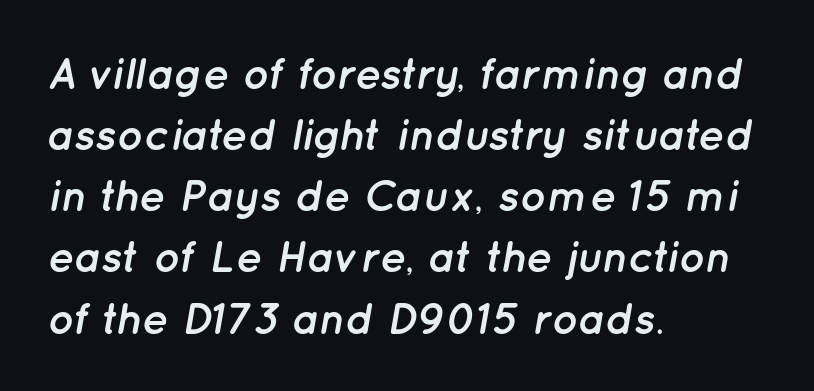
{"italic": "yes", "lean": "right", "slant_degrees": 12, "bold": "yes", "weight": "semibold", "width": "normal", "stroke_contrast": "low", "x_height": "medium", "monospaced": "no", "underline": "no", "align": "left", "line_spacing": "normal", "line_spacing_ratio": 1.39, "letter_spacing": "normal", "letter_spacing_em": 0.0, "glyph_px": 44}
